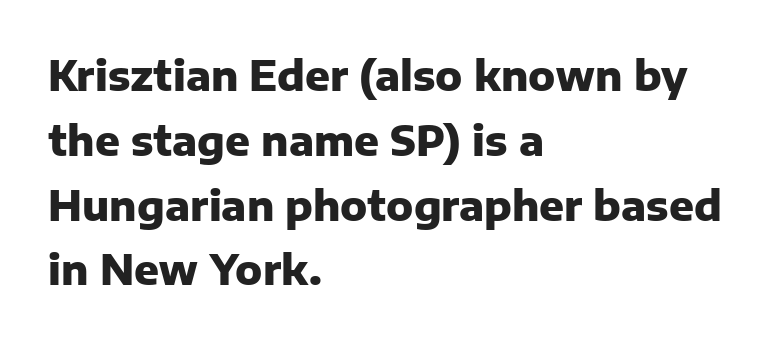
Honestly, there is no underline to notice here at all. Heft: maximum for text — a bold. Glyph-to-glyph distance matches everyday printed text. The letters stand straight up with perfectly vertical stems. This is sans-serif lettering, the kind often seen on screens and signage.
